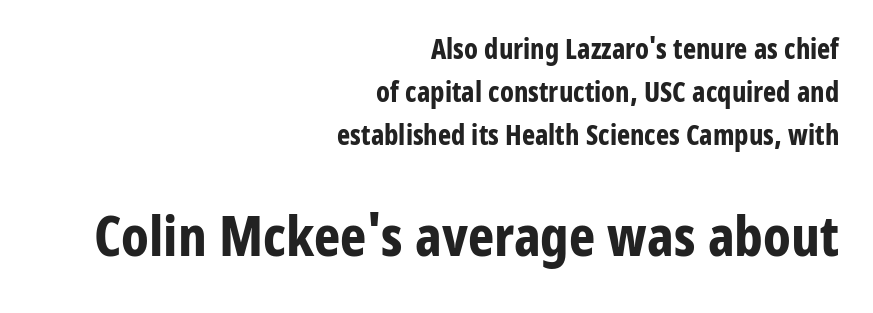
{"serif": "no", "italic": "no", "bold": "yes", "weight": "bold", "width": "condensed", "stroke_contrast": "low", "x_height": "medium", "monospaced": "no", "underline": "no", "align": "right", "line_spacing": "normal", "line_spacing_ratio": 1.53, "letter_spacing": "normal", "letter_spacing_em": 0.0, "larger_block": "second", "size_ratio": 2.0, "glyph_px": 56}
